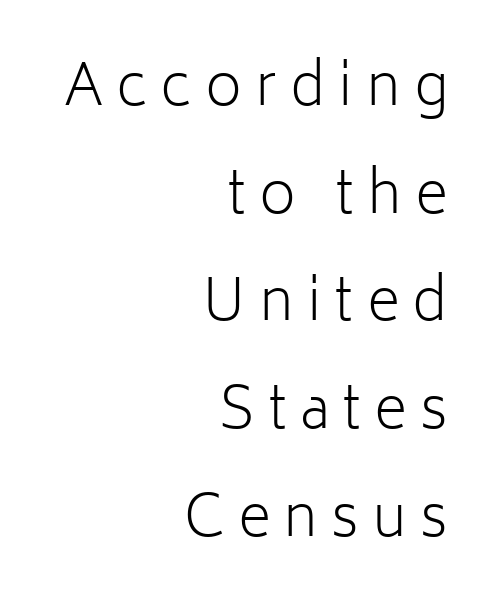
This rendering features lettering with no underline. Here the designer chose a conventional face with non-uniform glyph widths. These glyphs show unthickened strokes, regular width or finer. Horizontally, the lines are justified to the trailing edge only. Does the lettering tilt? It doesn't — this is upright. Font category for this specimen: sans-serif.
